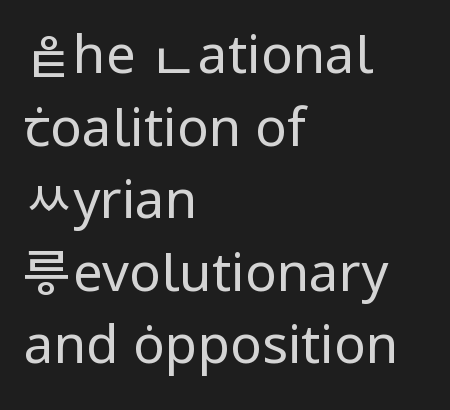
Grotesque or geometric, the face here clearly has no serifs. Letters rest on an invisible, unmarked baseline. Baseline-to-baseline distance is the conventional proportion of letter height. This rendering uses left alignment, leaving the right contour irregular.
